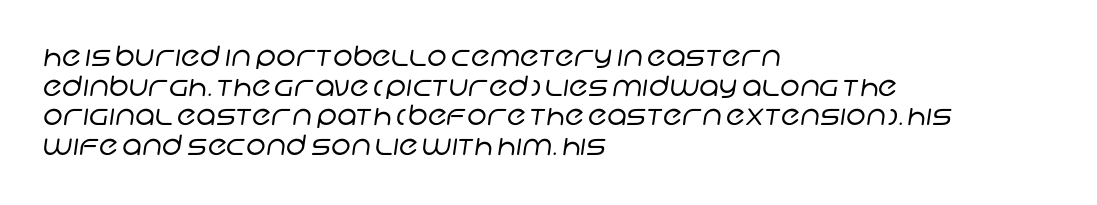
Q: Is the text bold? A: No.
Q: Is the typeface a serif or a sans-serif typeface? A: Sans-serif.
Q: Is the text underlined? A: No.
Q: How is the paragraph aligned? A: Left-aligned.
Q: Is the spacing between letters normal or unusually wide? A: Normal.
Q: Is the spacing between lines tight, normal or loose? A: Tight.
Q: Width (condensed, normal, or wide)? A: Normal.
Q: Stroke contrast? A: Low.
Q: x-height? A: Large.
Q: Monospaced? A: No.
